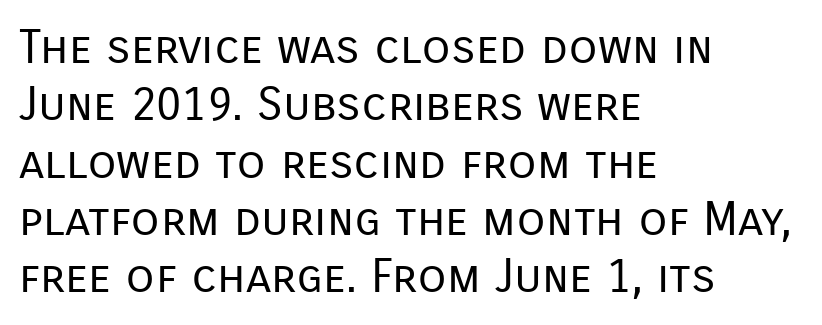
Letter spacing: default. Compared with a typical body face, this is equally light or lighter still. Spacing verdict: proportional, widths tailored to each character. The typesetter chose a ragged-right arrangement here. The face used here is a sans, in the tradition of grotesques and geometrics.
